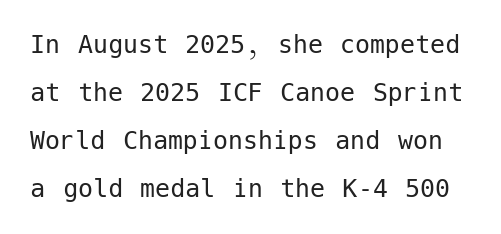
{"serif": "no", "italic": "no", "bold": "no", "weight": "regular", "width": "normal", "stroke_contrast": "low", "x_height": "medium", "underline": "no", "line_spacing": "normal", "line_spacing_ratio": 1.6, "letter_spacing": "normal", "letter_spacing_em": 0.0, "glyph_px": 30}
